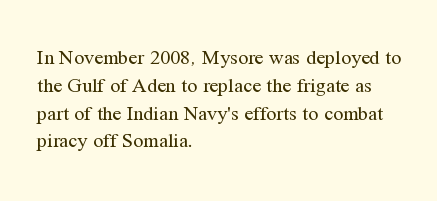
{"italic": "no", "bold": "no", "underline": "no", "align": "left", "line_spacing": "normal", "line_spacing_ratio": 1.39, "letter_spacing": "normal", "letter_spacing_em": 0.0, "glyph_px": 20}
